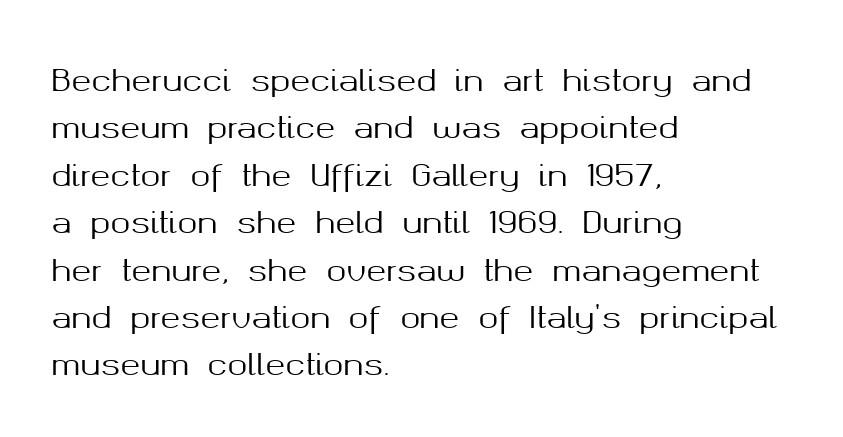
The image shows 30 px sans-serif type, upright; set left-aligned, normal line spacing (1.58x), normal letter spacing, not underlined; medium stroke contrast and a medium x-height.
